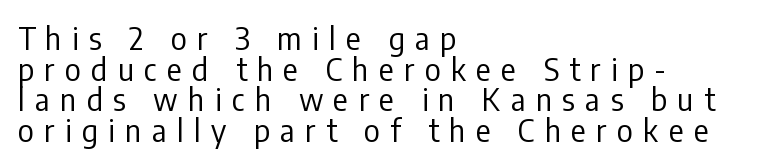
Descenders hang freely into open space. Is the block centered? No — it sits flush against the left margin. Unbolded letterforms with no extra heft. Tracking here is generous; glyphs stand well apart from one another. Vertical strokes here are truly vertical. Think of a printed novel: that variable character pitch is what you see here.
